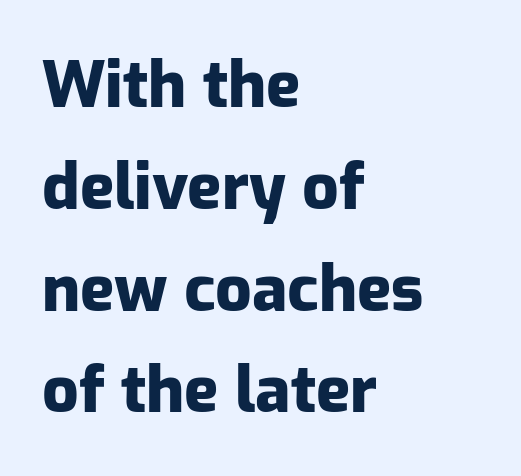
{"serif": "no", "italic": "no", "bold": "yes", "weight": "heavy", "width": "normal", "stroke_contrast": "low", "x_height": "medium", "monospaced": "no", "underline": "no", "align": "left", "line_spacing": "normal", "line_spacing_ratio": 1.59, "letter_spacing": "normal", "letter_spacing_em": 0.0, "glyph_px": 64}
